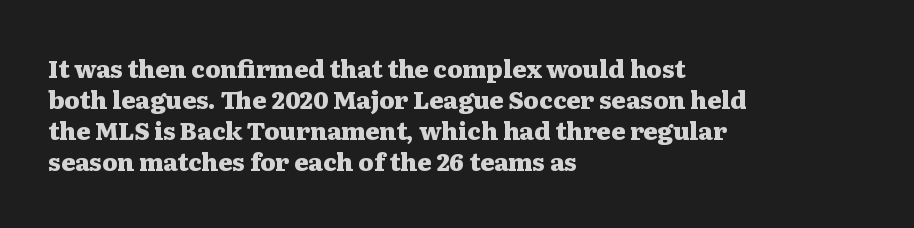
Q: Is the text bold? A: Yes.
Q: Is the text italic (slanted)? A: No, it is upright.
Q: Is the text underlined? A: No.
Q: How is the paragraph aligned? A: Left-aligned.
Q: Is the spacing between letters normal or unusually wide? A: Normal.
Q: Is the spacing between lines tight, normal or loose? A: Normal.
